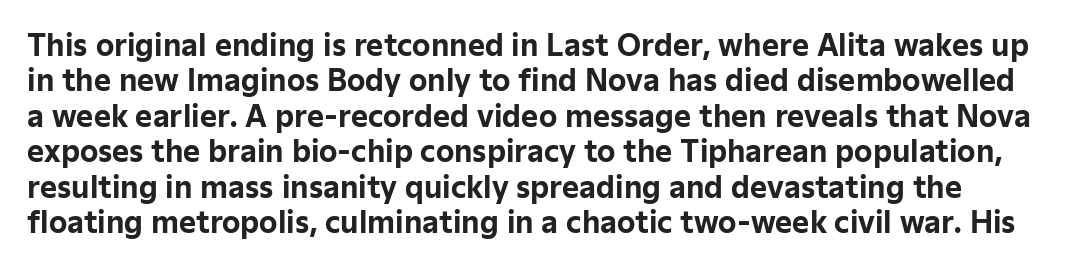
How heavy is the stroke? Heavy — this is a bold. Honestly, the letter spacing is just normal — you wouldn't notice it. Rule under the text: the space is simply empty. Italic? Not at all — the glyphs are vertical. This sample has the flowing, uneven cadence of proportional lettering.
